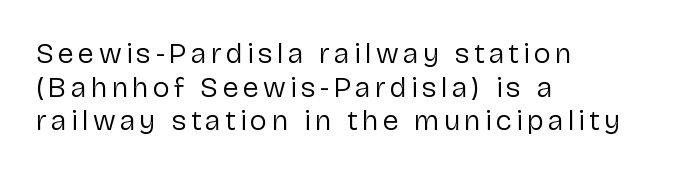
The image shows 29 px regular-weight sans-serif type, upright; set left-aligned, line spacing 1.16x, not underlined; low stroke contrast and a medium x-height.
